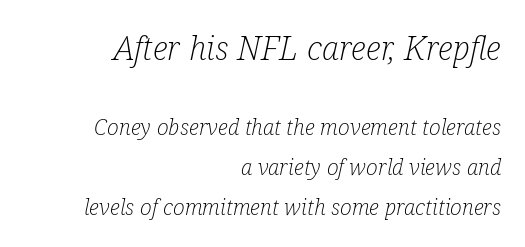
{"serif": "yes", "italic": "yes", "lean": "right", "slant_degrees": 12, "bold": "no", "weight": "light", "width": "condensed", "stroke_contrast": "low", "x_height": "medium", "monospaced": "no", "underline": "no", "align": "right", "line_spacing_ratio": 1.83, "letter_spacing": "normal", "letter_spacing_em": 0.0, "larger_block": "first", "size_ratio": 1.5, "glyph_px": 33}
